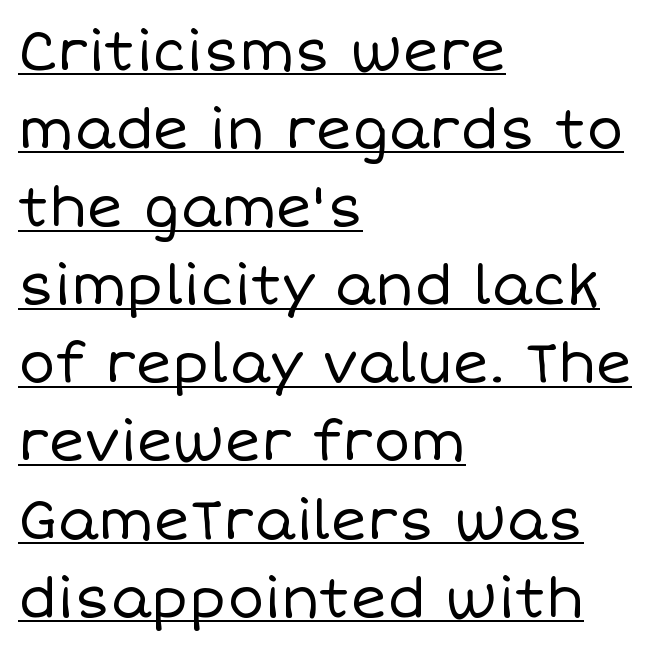
Each letter keeps its own natural width here, so spacing adapts to shape. Each new line begins a customary step beneath the previous one. When letters stand straight like this, we call the style roman or upright. The letters sit at their default tracking, neither squeezed nor spread.
